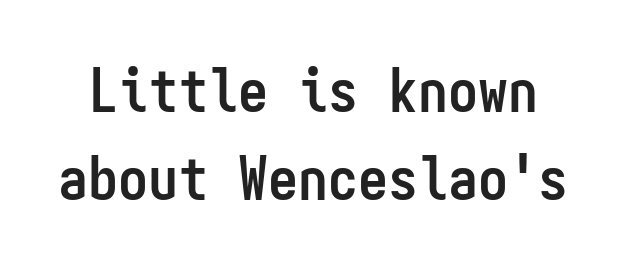
{"serif": "no", "italic": "no", "bold": "yes", "weight": "semibold", "width": "condensed", "stroke_contrast": "low", "x_height": "medium", "monospaced": "yes", "underline": "no", "line_spacing": "normal", "line_spacing_ratio": 1.46, "letter_spacing": "normal", "letter_spacing_em": 0.0, "glyph_px": 60}
